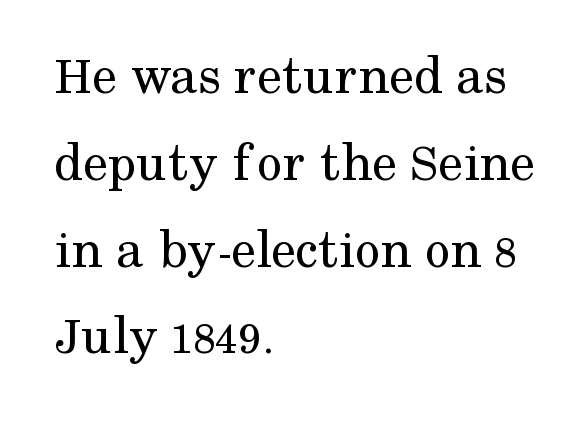
The image shows 56 px regular-weight serif type, upright; set left-aligned, normal line spacing (1.55x), normal letter spacing, not underlined; medium stroke contrast and a medium x-height.
